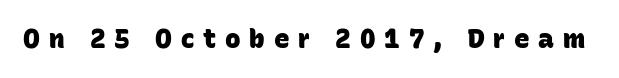
{"bold": "yes", "underline": "no", "letter_spacing": "wide", "letter_spacing_em": 0.34, "glyph_px": 26}
